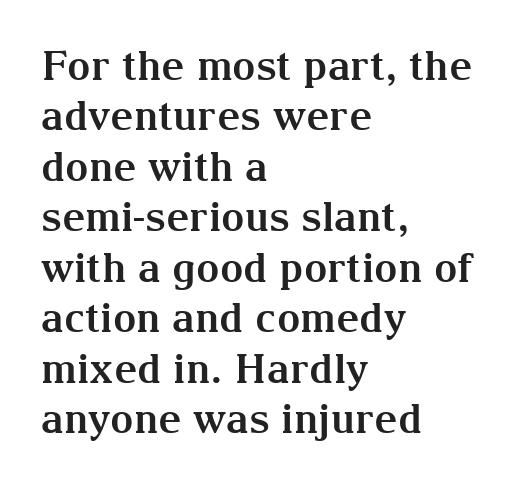
It's the straight-up-and-down kind of type. The glyphs have the mass of a bold cut. Quick note: underline off. The glyphs in this specimen are seriffed. The tracking reads as untouched default to a designer's eye. The typesetter chose a ragged-right arrangement here.
